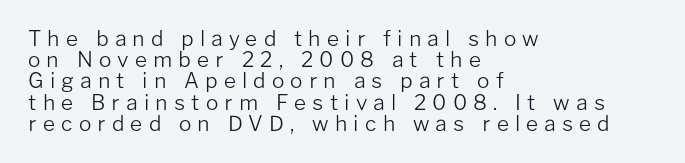
Q: Is the text bold? A: No.
Q: Is the text italic (slanted)? A: No, it is upright.
Q: Is the text underlined? A: No.
Q: How is the paragraph aligned? A: Left-aligned.
Q: Is the spacing between letters normal or unusually wide? A: Unusually wide.
Q: Is the spacing between lines tight, normal or loose? A: Tight.
